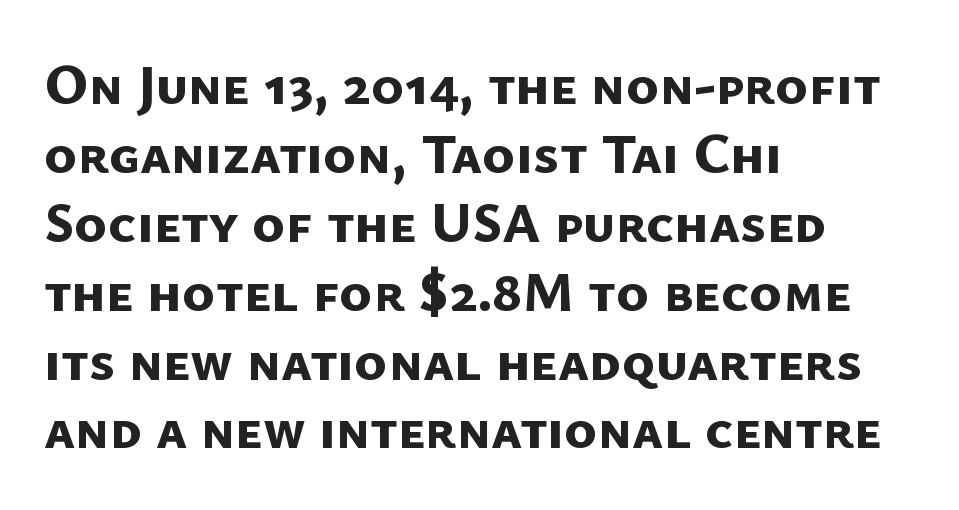
The designer went with a sans here, leaving each stem footless. The string is rendered with underlining switched off. The rendering uses natural spacing where letterforms have individual widths. The setting favours the left margin, as ordinary paragraphs usually do.
